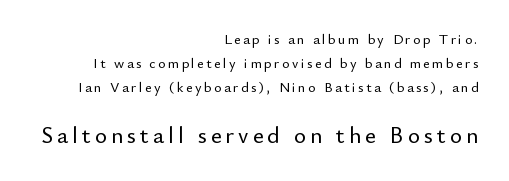
Q: Is the text italic (slanted)? A: No, it is upright.
Q: Is the text underlined? A: No.
Q: How is the paragraph aligned? A: Right-aligned.
Q: Which block of text is set in a larger size, the first (top) or the second (bottom)? A: The second (bottom) one.
